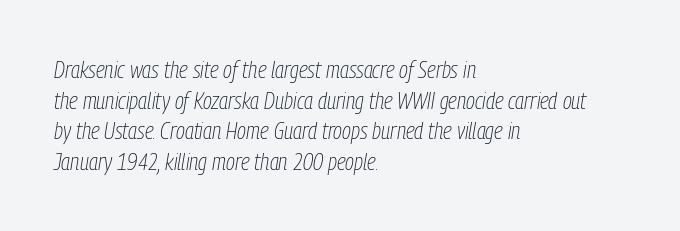
{"italic": "yes", "lean": "right", "slant_degrees": 9, "bold": "no", "underline": "no", "align": "left", "line_spacing": "normal", "line_spacing_ratio": 1.28, "letter_spacing": "normal", "letter_spacing_em": 0.0, "glyph_px": 24}
